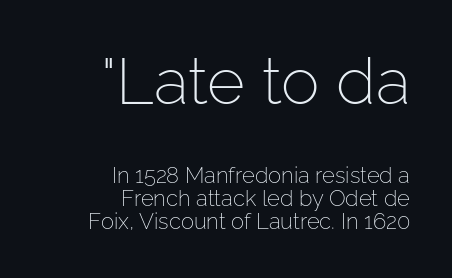
Q: Is the text bold? A: No.
Q: Is the text italic (slanted)? A: No, it is upright.
Q: Is the typeface a serif or a sans-serif typeface? A: Sans-serif.
Q: Is the text underlined? A: No.
Q: How is the paragraph aligned? A: Right-aligned.
Q: Is the spacing between letters normal or unusually wide? A: Normal.
Q: Is the spacing between lines tight, normal or loose? A: Tight.
Q: Which block of text is set in a larger size, the first (top) or the second (bottom)? A: The first (top) one.
Q: Width (condensed, normal, or wide)? A: Normal.
Q: Stroke contrast? A: Low.
Q: x-height? A: Medium.
Q: Monospaced? A: No.
